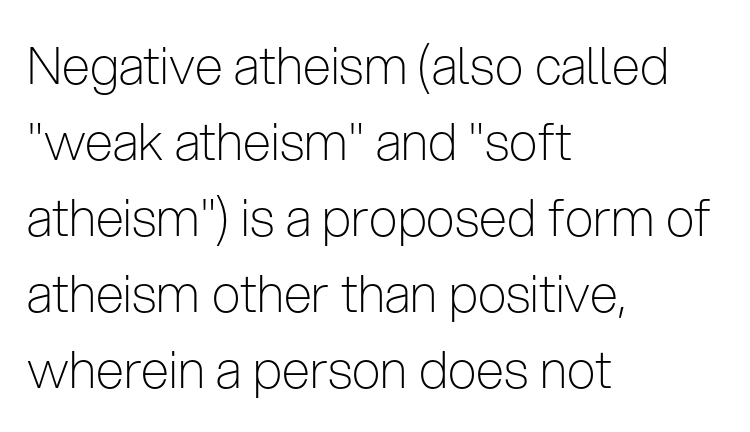
Q: Is the text bold? A: No.
Q: Is the text italic (slanted)? A: No, it is upright.
Q: Is the typeface a serif or a sans-serif typeface? A: Sans-serif.
Q: Is the text underlined? A: No.
Q: How is the paragraph aligned? A: Left-aligned.
Q: Is the spacing between letters normal or unusually wide? A: Normal.
Q: Is the spacing between lines tight, normal or loose? A: Normal.
Q: Width (condensed, normal, or wide)? A: Condensed.
Q: Stroke contrast? A: Low.
Q: x-height? A: Medium.
Q: Monospaced? A: No.
